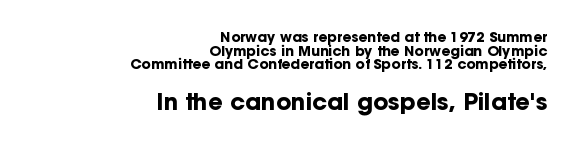
{"italic": "no", "bold": "yes", "underline": "no", "align": "right", "line_spacing": "tight", "line_spacing_ratio": 0.97, "letter_spacing": "normal", "letter_spacing_em": 0.0, "larger_block": "second", "size_ratio": 1.64, "glyph_px": 23}
